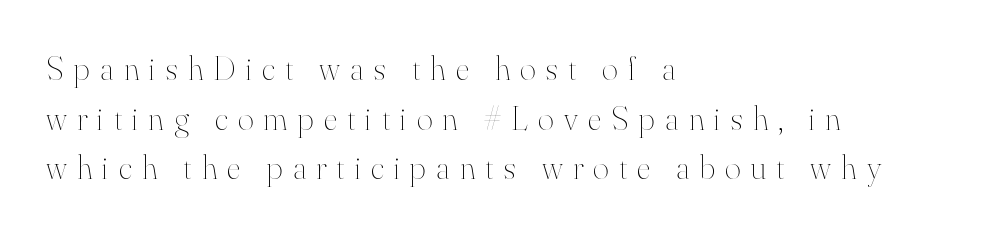
Is there much room between lines? A standard amount, neither cramped nor airy. Short note: letters widely spaced. You could not count columns in this text — the font is proportionally spaced. The rag falls on the right side of this text block. In terms of posture, this sample is upright.
